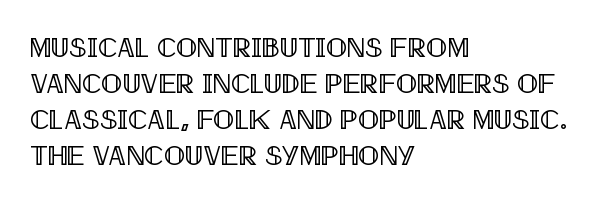
Q: Is the text italic (slanted)? A: No, it is upright.
Q: Is the text underlined? A: No.
Q: How is the paragraph aligned? A: Left-aligned.
Q: Is the spacing between letters normal or unusually wide? A: Normal.
Q: Is the spacing between lines tight, normal or loose? A: Normal.
Q: Width (condensed, normal, or wide)? A: Condensed.
Q: x-height? A: Large.
Q: Monospaced? A: No.
